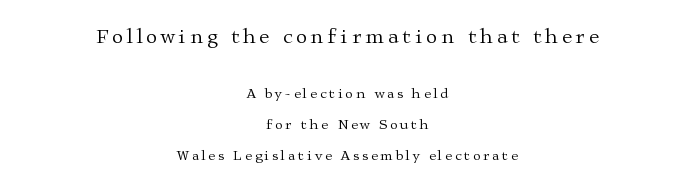
The image shows 20 px text type, upright; set centered, loose line spacing (2.2x), unusually wide letter spacing (+0.2 em), not underlined; the first (top) block is 1.43x larger.
